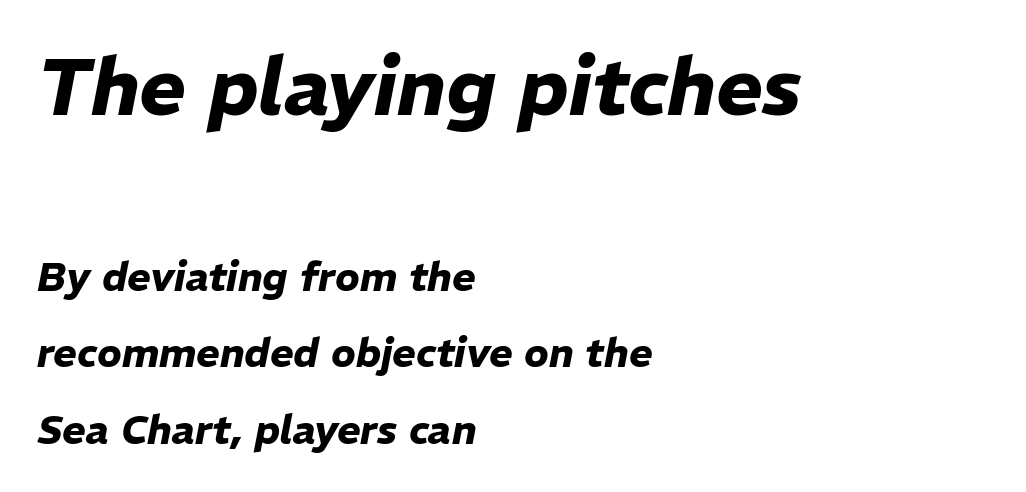
Summary of weight: heavy, a full bold. Standard letterfit; no display-style spreading of the glyphs. The area under the type is left untouched. Each line starts at the same left margin while the right side varies.
